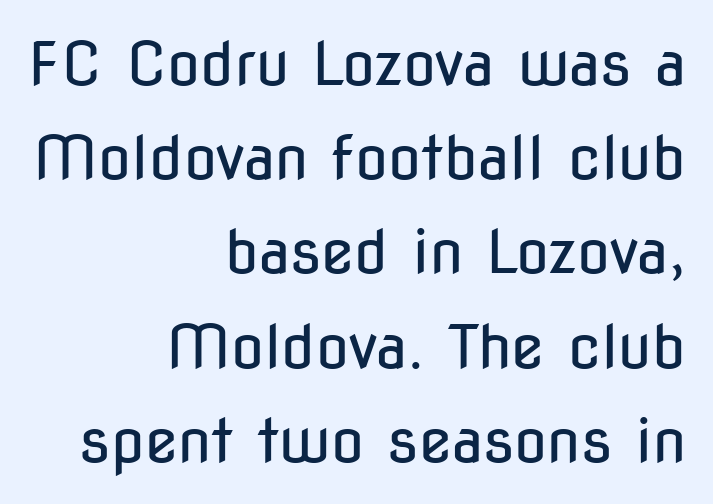
Q: Is the text bold? A: No.
Q: Is the text italic (slanted)? A: No, it is upright.
Q: Is the typeface a serif or a sans-serif typeface? A: Sans-serif.
Q: Is the text underlined? A: No.
Q: How is the paragraph aligned? A: Right-aligned.
Q: Is the spacing between letters normal or unusually wide? A: Normal.
Q: Is the spacing between lines tight, normal or loose? A: Normal.
Q: Width (condensed, normal, or wide)? A: Condensed.
Q: Stroke contrast? A: Low.
Q: x-height? A: Medium.
Q: Monospaced? A: No.
